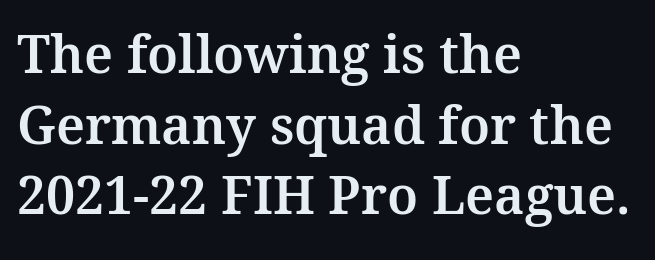
Q: Is the text italic (slanted)? A: No, it is upright.
Q: Is the typeface a serif or a sans-serif typeface? A: Serif.
Q: Is the text underlined? A: No.
Q: How is the paragraph aligned? A: Left-aligned.
Q: Is the spacing between letters normal or unusually wide? A: Normal.
Q: Is the spacing between lines tight, normal or loose? A: Normal.
Q: Width (condensed, normal, or wide)? A: Normal.
Q: Stroke contrast? A: Medium.
Q: x-height? A: Medium.
Q: Monospaced? A: No.
